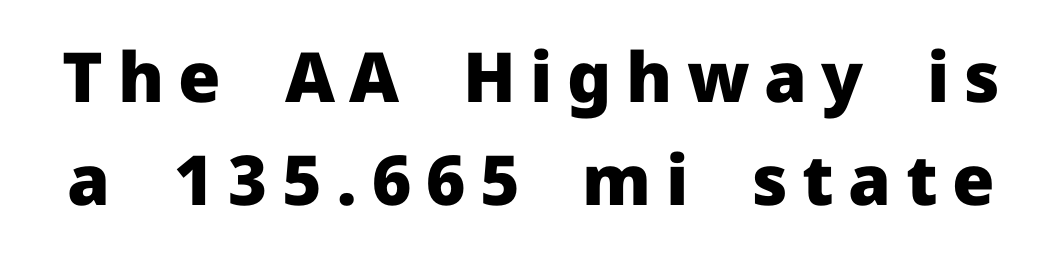
The image shows 69 px heavy sans-serif type, upright; set normal line spacing (1.5x), unusually wide letter spacing (+0.21 em), not underlined; low stroke contrast and a medium x-height.
